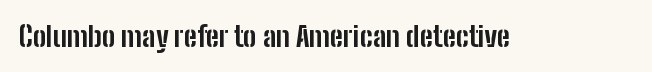
The image shows 28 px bold, condensed sans-serif type, upright; set normal letter spacing, not underlined; low stroke contrast and a medium x-height.
